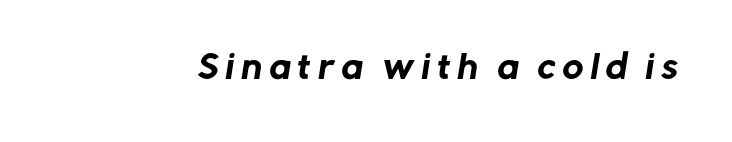
The image shows 32 px sans-serif type; set unusually wide letter spacing (+0.23 em), not underlined; low stroke contrast and a medium x-height.
